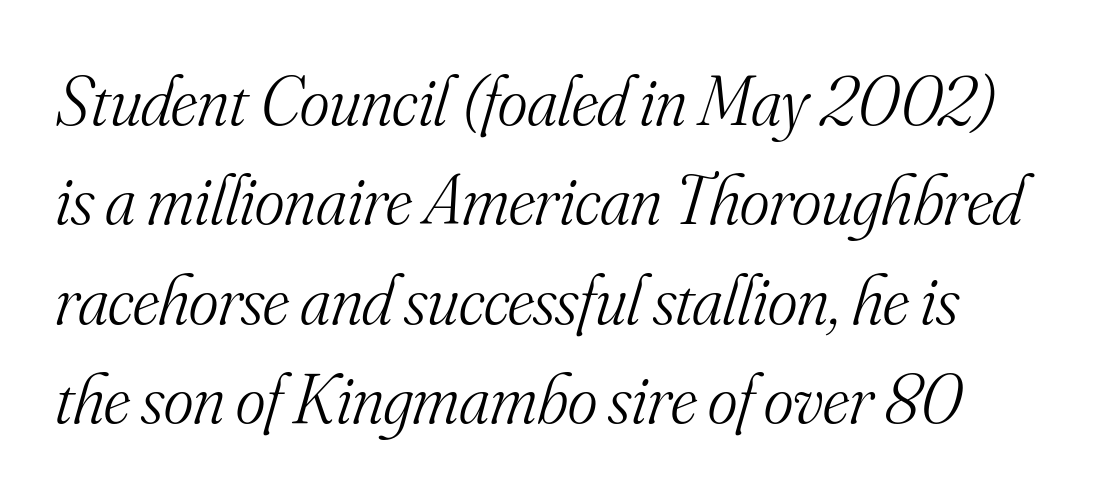
The image shows 71 px light serif type, italic (leaning right); set normal line spacing (1.4x), normal letter spacing, not underlined; medium stroke contrast and a small x-height.
